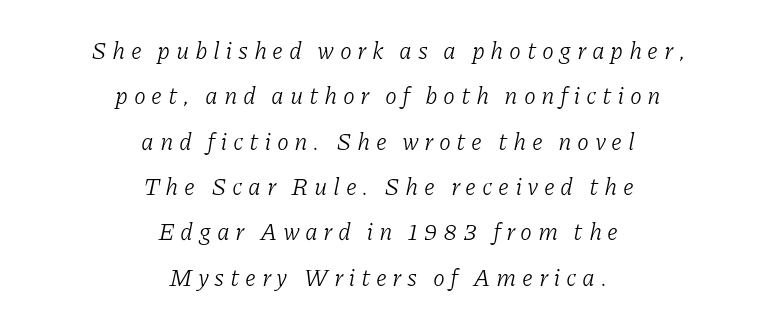
The image shows 24 px text type, italic (leaning right); set centered, line spacing 1.89x, unusually wide letter spacing (+0.23 em), not underlined.
